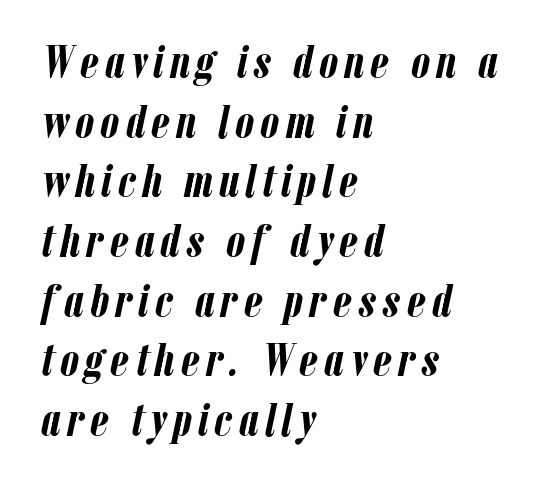
{"italic": "yes", "lean": "right", "slant_degrees": 12, "bold": "yes", "weight": "semibold", "width": "condensed", "stroke_contrast": "low", "x_height": "medium", "monospaced": "no", "underline": "no", "align": "left", "line_spacing": "normal", "line_spacing_ratio": 1.27, "glyph_px": 47}
